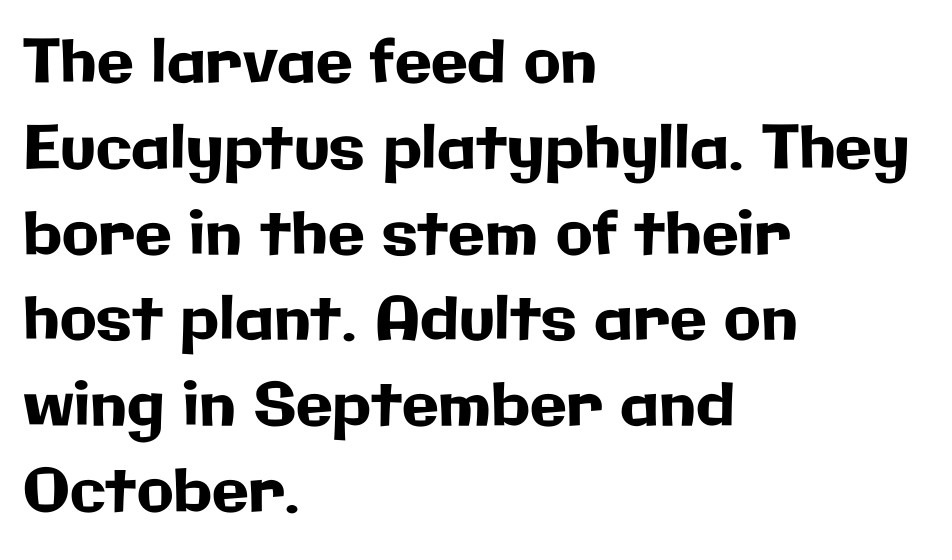
{"serif": "no", "italic": "no", "width": "normal", "stroke_contrast": "low", "x_height": "medium", "monospaced": "no", "underline": "no", "align": "left", "line_spacing": "normal", "line_spacing_ratio": 1.43, "letter_spacing": "normal", "letter_spacing_em": 0.0, "glyph_px": 60}
